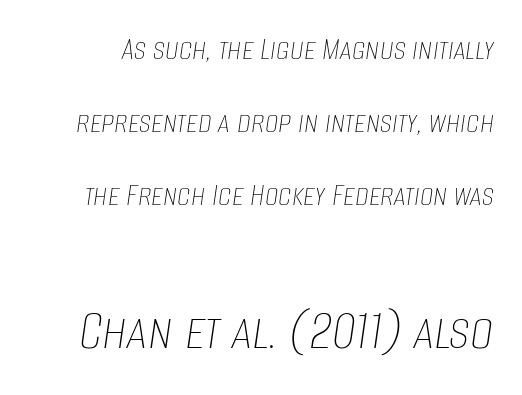
{"italic": "yes", "lean": "right", "slant_degrees": 8, "bold": "no", "weight": "thin", "width": "condensed", "stroke_contrast": "low", "x_height": "large", "monospaced": "no", "underline": "no", "line_spacing": "loose", "line_spacing_ratio": 2.15, "letter_spacing": "normal", "letter_spacing_em": 0.0, "larger_block": "second", "size_ratio": 1.74, "glyph_px": 59}
